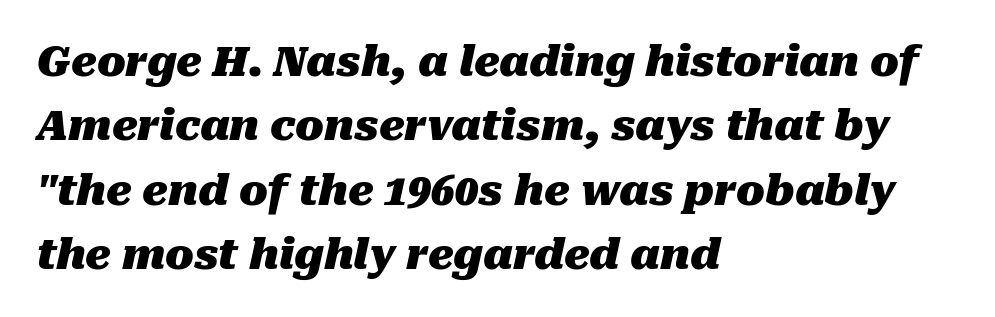
You could not count columns in this text — the font is proportionally spaced. Set as a true bold cut, around the 700 mark. Descender tails drop into unmarked territory. Summary of vertical rhythm: regular, with standard interline spacing.
